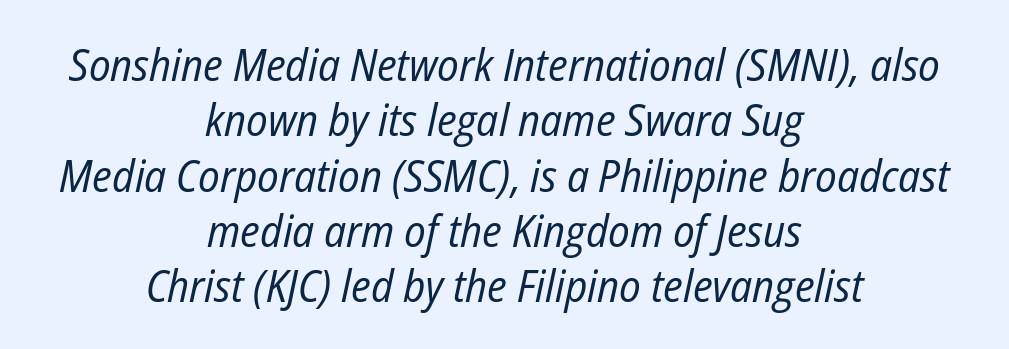
The image shows 45 px regular-weight, condensed type, italic (leaning right); set centered, line spacing 1.23x, normal letter spacing, not underlined; low stroke contrast and a medium x-height.
